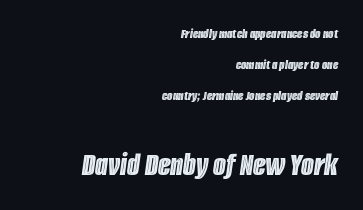
{"italic": "yes", "lean": "right", "slant_degrees": 8, "width": "condensed", "x_height": "large", "monospaced": "no", "underline": "no", "align": "right", "line_spacing": "loose", "line_spacing_ratio": 2.22, "letter_spacing": "normal", "letter_spacing_em": 0.0, "larger_block": "second", "size_ratio": 2.36, "glyph_px": 33}
